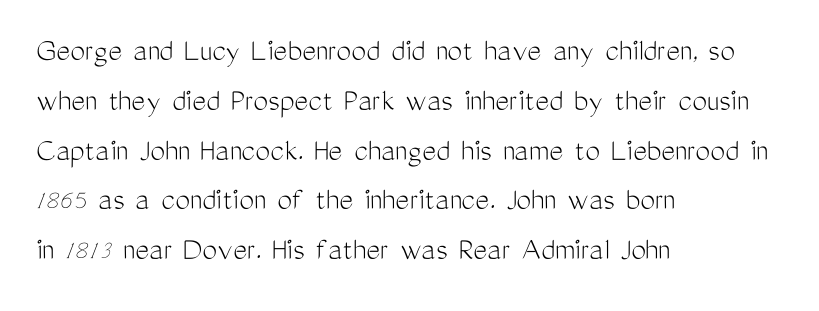
{"serif": "no", "italic": "no", "bold": "no", "weight": "light", "width": "condensed", "stroke_contrast": "medium", "x_height": "medium", "monospaced": "no", "underline": "no", "align": "left", "line_spacing": "normal", "line_spacing_ratio": 1.51, "letter_spacing": "normal", "letter_spacing_em": 0.0, "glyph_px": 33}
